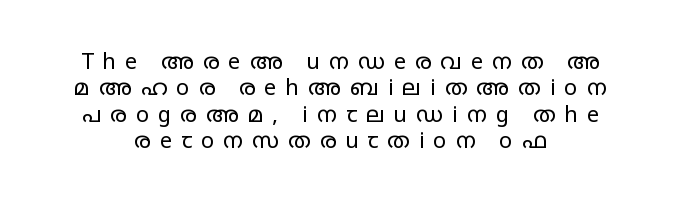
{"italic": "no", "bold": "no", "underline": "no", "align": "center", "line_spacing_ratio": 1.2, "letter_spacing": "wide", "letter_spacing_em": 0.41, "glyph_px": 22}
